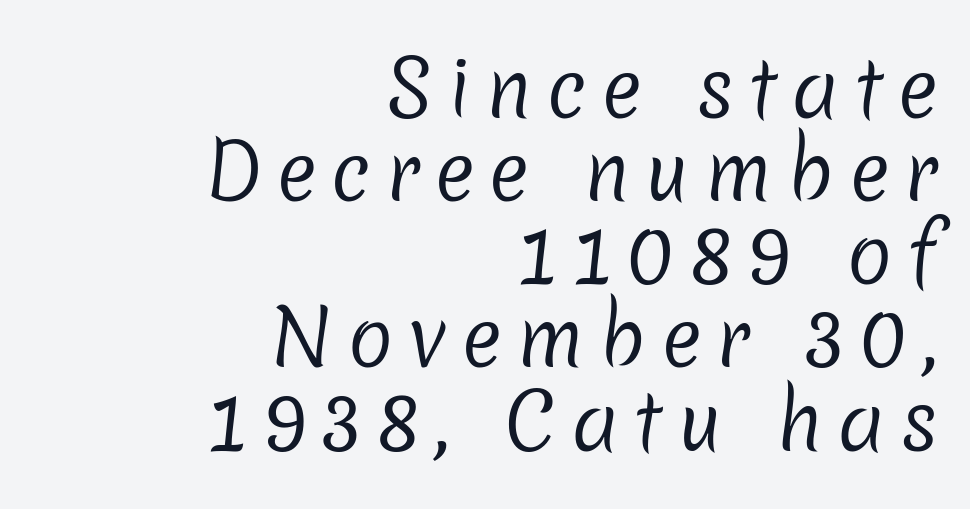
{"serif": "no", "bold": "no", "weight": "regular", "width": "normal", "stroke_contrast": "low", "x_height": "medium", "monospaced": "no", "underline": "no", "align": "right", "line_spacing": "tight", "line_spacing_ratio": 1.08, "glyph_px": 77}
